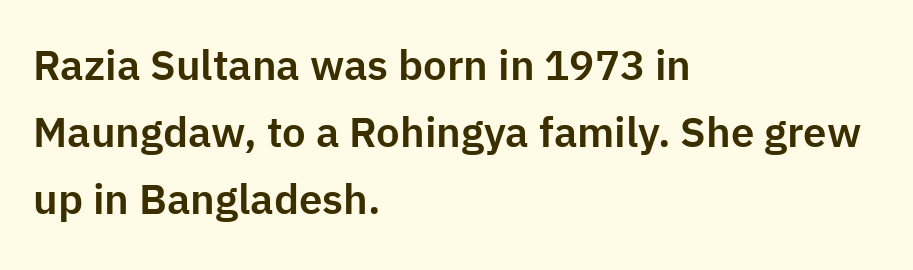
{"serif": "no", "italic": "no", "width": "normal", "stroke_contrast": "low", "x_height": "medium", "monospaced": "no", "underline": "no", "align": "left", "line_spacing": "normal", "line_spacing_ratio": 1.59, "letter_spacing": "normal", "letter_spacing_em": 0.0, "glyph_px": 42}
